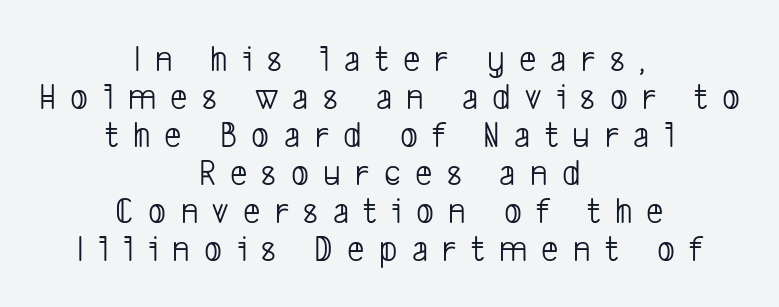
{"serif": "no", "bold": "no", "weight": "light", "width": "condensed", "stroke_contrast": "low", "x_height": "medium", "monospaced": "no", "underline": "no", "align": "center", "line_spacing": "tight", "line_spacing_ratio": 1.0, "letter_spacing": "wide", "letter_spacing_em": 0.38, "glyph_px": 38}
